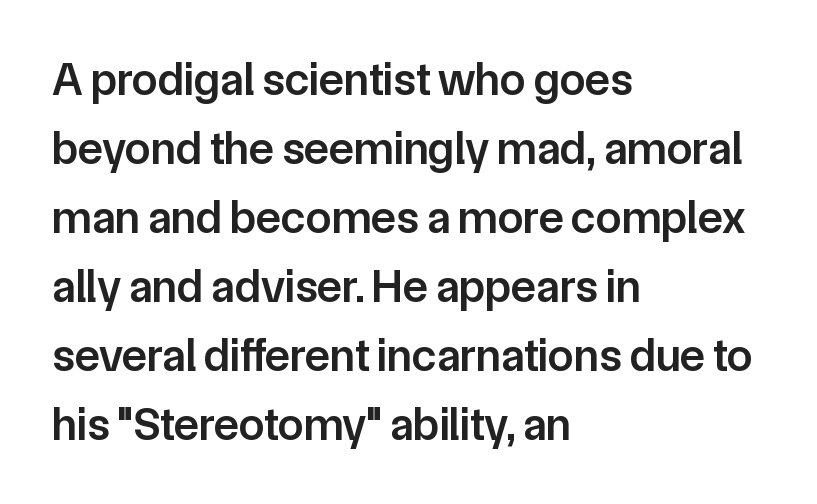
Q: Is the text bold? A: Semi-bold.
Q: Is the text italic (slanted)? A: No, it is upright.
Q: Is the typeface a serif or a sans-serif typeface? A: Sans-serif.
Q: Is the text underlined? A: No.
Q: How is the paragraph aligned? A: Left-aligned.
Q: Is the spacing between letters normal or unusually wide? A: Normal.
Q: Is the spacing between lines tight, normal or loose? A: Normal.
Q: Width (condensed, normal, or wide)? A: Normal.
Q: Stroke contrast? A: Low.
Q: x-height? A: Medium.
Q: Monospaced? A: No.
